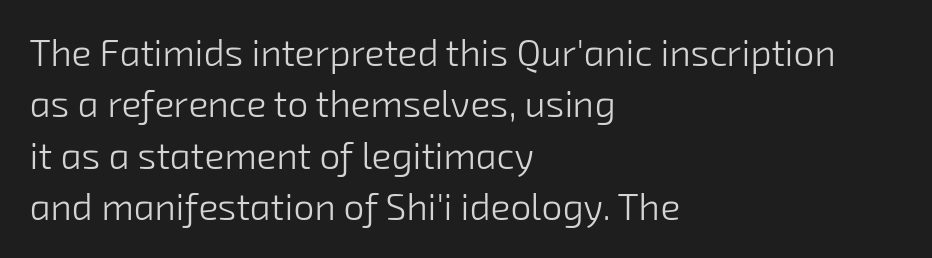
The image shows 37 px light sans-serif type; set left-aligned, normal line spacing (1.39x), normal letter spacing, not underlined; low stroke contrast and a medium x-height.
